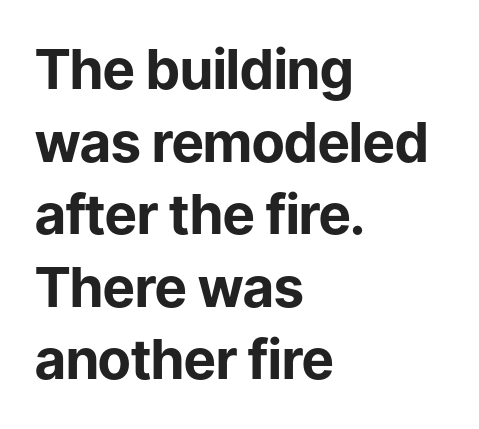
Rows of type keep a routine distance in the vertical direction. Its strokes are broad and dark, the hallmark of bold type. Note the varied advance widths — an 'i' is clearly narrower than an 'm'. Each word holds together tightly as a unit, with standard inter-letter gaps. Casual observation: everything's shoved over to the left. Grotesque or geometric, the face here clearly has no serifs.
